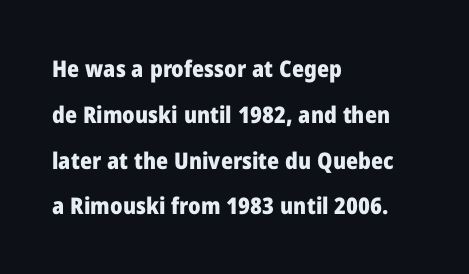
The image shows 23 px bold type, upright; set left-aligned, loose line spacing (1.99x), normal letter spacing, not underlined.
